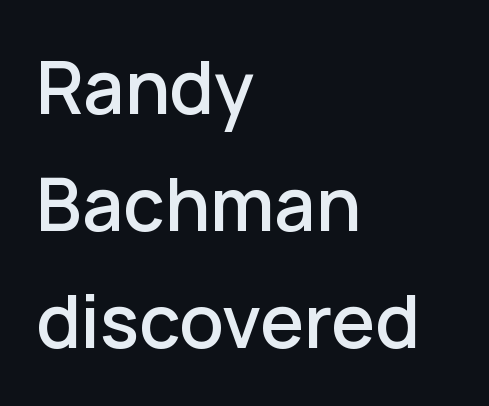
Do the letters lean? They stand straight. Each line starts at the same left margin while the right side varies. The face used here is rendered with its standard letterfit. The strip under each line holds only bare page.
